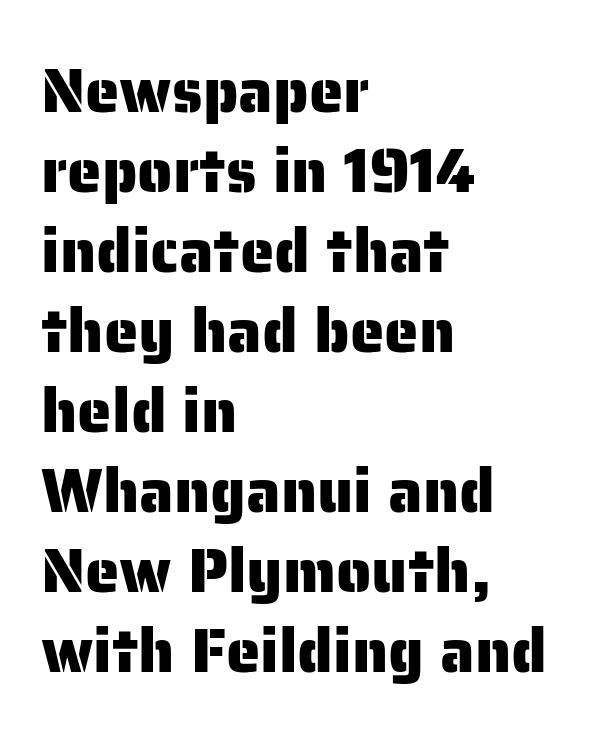
The image shows 62 px sans-serif type, upright; set left-aligned, normal line spacing (1.29x), normal letter spacing, not underlined; low stroke contrast and a medium x-height.
